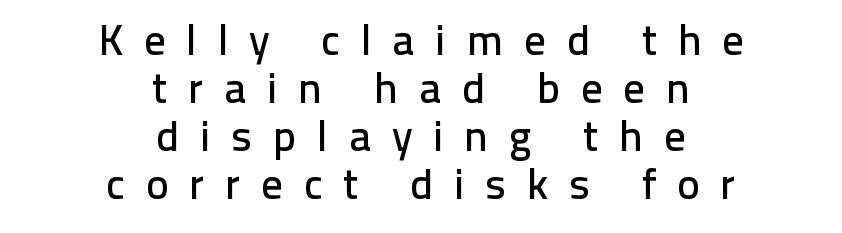
Q: Is the text italic (slanted)? A: No, it is upright.
Q: Is the typeface a serif or a sans-serif typeface? A: Sans-serif.
Q: Is the text underlined? A: No.
Q: How is the paragraph aligned? A: Centered.
Q: Is the spacing between letters normal or unusually wide? A: Unusually wide.
Q: Is the spacing between lines tight, normal or loose? A: Tight.
Q: Width (condensed, normal, or wide)? A: Normal.
Q: Stroke contrast? A: Low.
Q: x-height? A: Medium.
Q: Monospaced? A: No.
